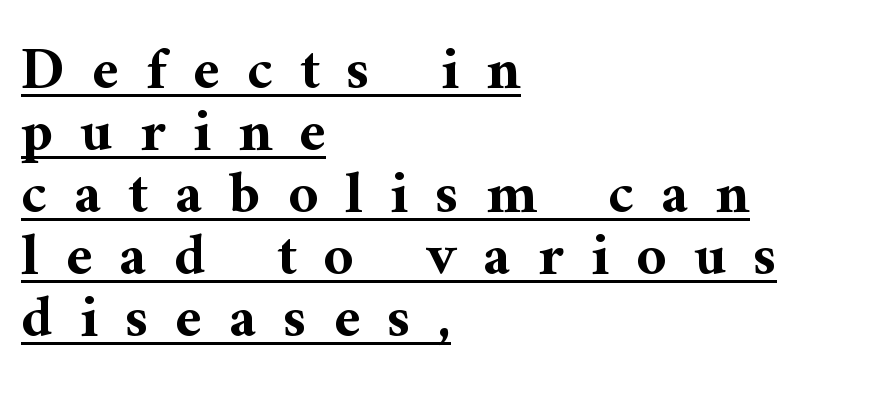
This rendering features underlined lettering. The type sits square on the baseline with zero lean. Note the varied advance widths — an 'i' is clearly narrower than an 'm'. Reading down the block, your eye returns to a fixed left position each line.
